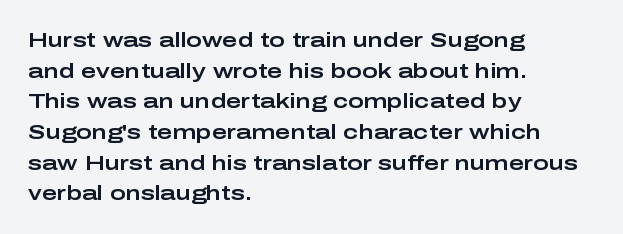
The image shows 21 px text type, upright; set left-aligned, normal line spacing (1.46x), normal letter spacing, not underlined.
